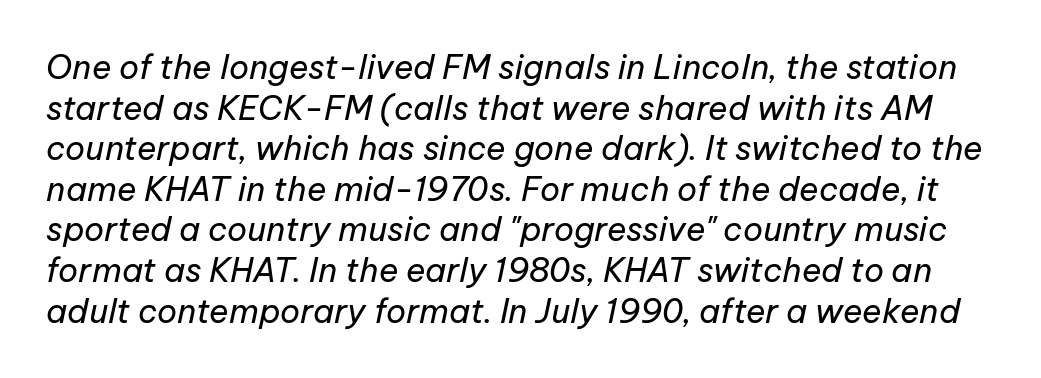
The gap between lines stays unmarked. Look at the tracking — it's just the regular setting, nothing added. The axis of the letterforms is tilted away from vertical. The letterforms sit at book weight or below. Character widths vary here, with narrow letters taking less room than wide ones.
